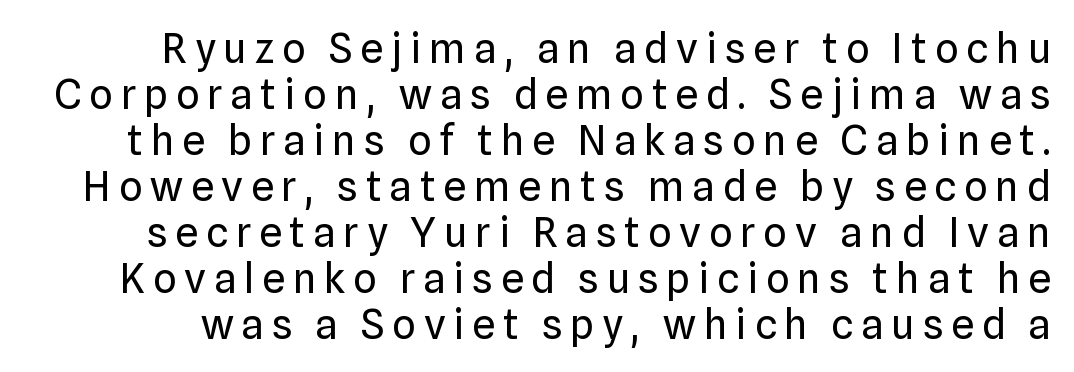
{"serif": "no", "italic": "no", "bold": "no", "weight": "regular", "width": "normal", "stroke_contrast": "low", "x_height": "medium", "monospaced": "no", "underline": "no", "line_spacing": "tight", "line_spacing_ratio": 1.12, "glyph_px": 41}
